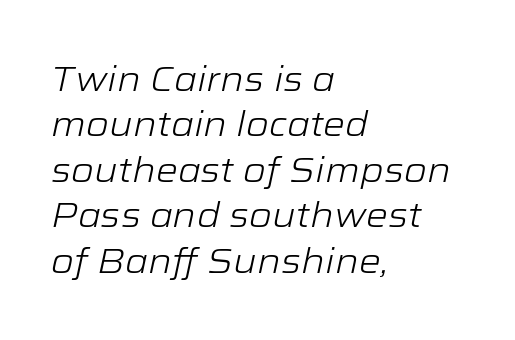
How would I describe the line gaps? Plain and ordinary. Type without underlining. Does the lettering tilt? It does — this is italic. A classic flush-left, rag-right setting is used for this passage.
